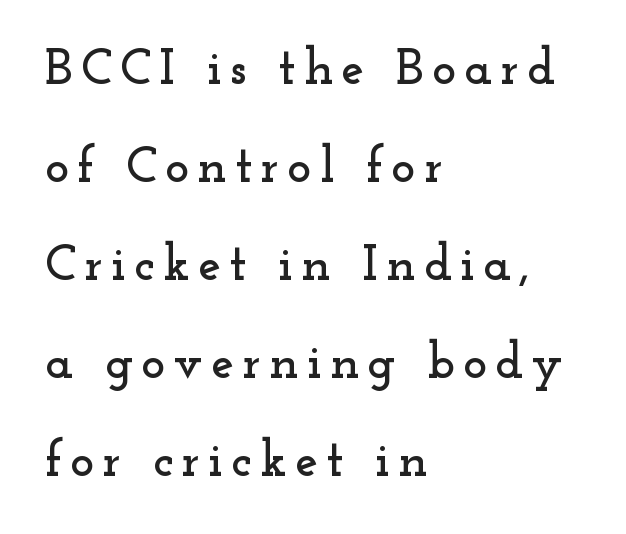
Q: Is the text italic (slanted)? A: No, it is upright.
Q: Is the typeface a serif or a sans-serif typeface? A: Serif.
Q: Is the text underlined? A: No.
Q: How is the paragraph aligned? A: Left-aligned.
Q: Is the spacing between lines tight, normal or loose? A: Loose.
Q: Width (condensed, normal, or wide)? A: Wide.
Q: Stroke contrast? A: Low.
Q: x-height? A: Small.
Q: Monospaced? A: No.
